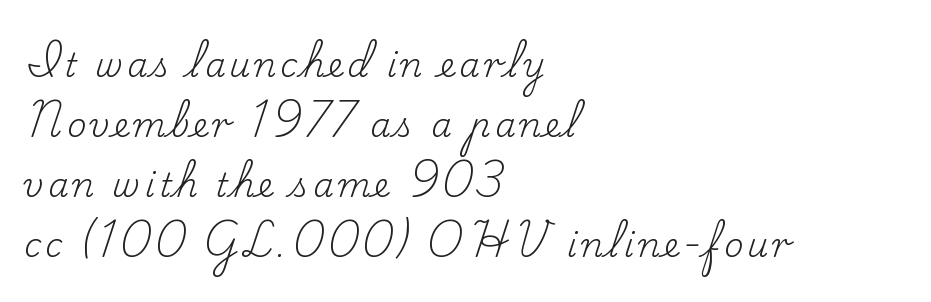
The image shows 33 px regular-weight serif type; set left-aligned, line spacing 1.82x, not underlined; low stroke contrast and a small x-height.
